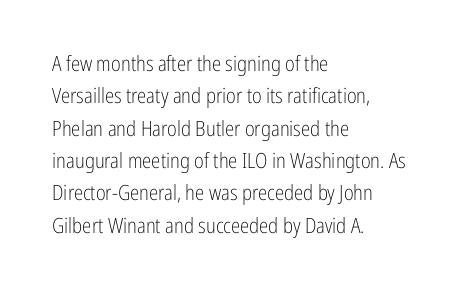
Words float on clear page, feet unadorned. Letters have the restrained weight of plain body copy at most. Horizontal alignment here is leftward, the default for most running prose. Whoever set this chose a conventional vertical rhythm. This sample uses an upright cut, with every glyph sitting square on the baseline.
